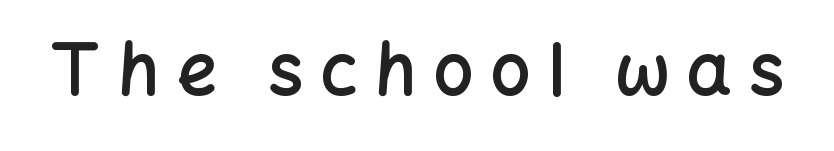
Are there feet on the stems? There aren't — it's a sans. Is this a fixed-width face? No — the glyphs have proportional, varying widths. Descenders are the only things crossing below the line. I'd describe the lettering as semibold — firm but not a full bold. Inter-character spacing is expanded well beyond the font's built-in metrics. The type sits square on the baseline with zero lean.
